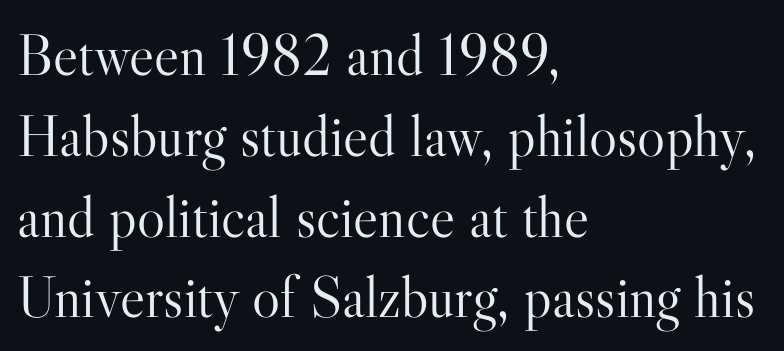
{"serif": "yes", "italic": "no", "bold": "no", "weight": "light", "width": "normal", "stroke_contrast": "high", "x_height": "small", "monospaced": "no", "underline": "no", "align": "left", "line_spacing": "normal", "line_spacing_ratio": 1.37, "letter_spacing": "normal", "letter_spacing_em": 0.0, "glyph_px": 59}
